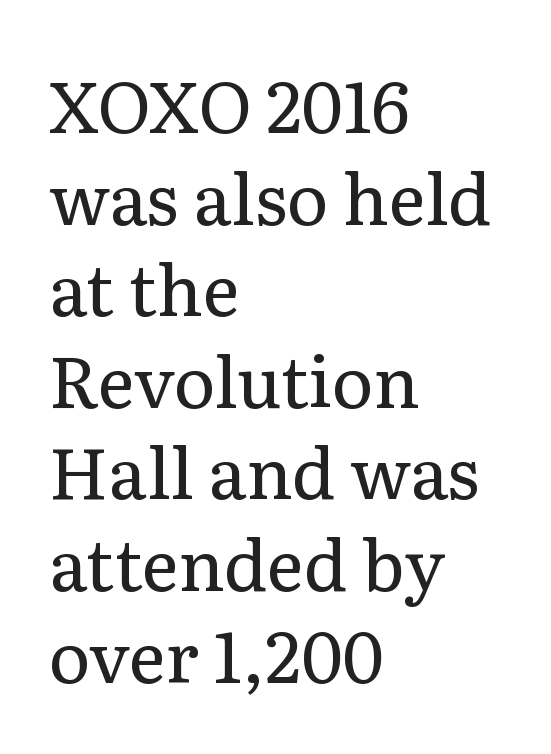
The image shows 71 px regular-weight serif type, upright; set left-aligned, normal line spacing (1.29x), normal letter spacing, not underlined; low stroke contrast and a medium x-height.
